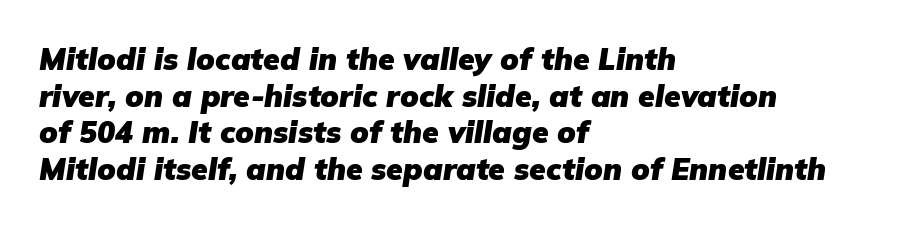
The image shows 30 px heavy type, italic (leaning right); set left-aligned, line spacing 1.22x, normal letter spacing, not underlined; low stroke contrast and a medium x-height.
